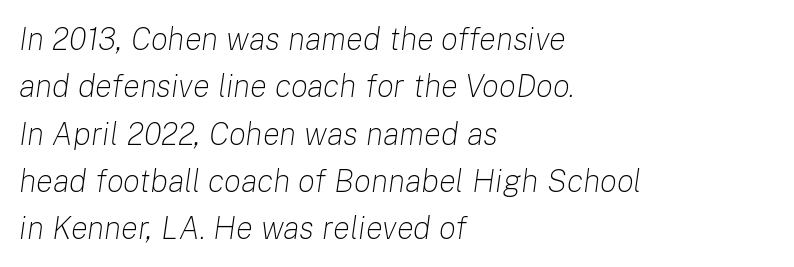
Q: Is the text bold? A: No.
Q: Is the text italic (slanted)? A: Yes, it leans right by about 8 degrees.
Q: Is the text underlined? A: No.
Q: How is the paragraph aligned? A: Left-aligned.
Q: Is the spacing between letters normal or unusually wide? A: Normal.
Q: Is the spacing between lines tight, normal or loose? A: Normal.
Q: Width (condensed, normal, or wide)? A: Normal.
Q: Stroke contrast? A: Low.
Q: x-height? A: Medium.
Q: Monospaced? A: No.
